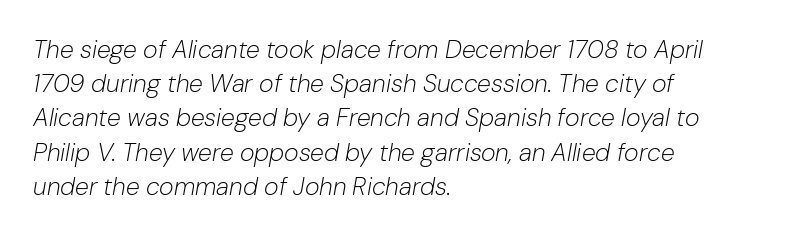
The image shows 25 px text type, italic (leaning right); set left-aligned, normal line spacing (1.37x), normal letter spacing, not underlined.
